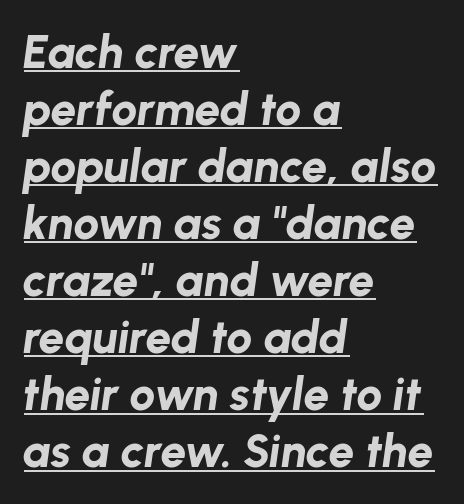
Q: Is the text bold? A: Yes.
Q: Is the text italic (slanted)? A: Yes, it leans right by about 8 degrees.
Q: Is the text underlined? A: Yes.
Q: How is the paragraph aligned? A: Left-aligned.
Q: Is the spacing between letters normal or unusually wide? A: Normal.
Q: Width (condensed, normal, or wide)? A: Normal.
Q: Stroke contrast? A: Low.
Q: x-height? A: Medium.
Q: Monospaced? A: No.
